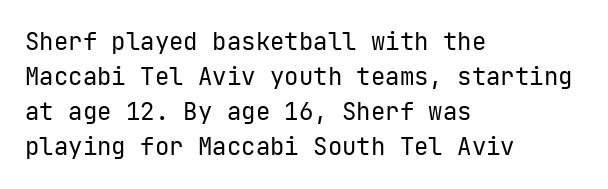
Q: Is the text bold? A: No.
Q: Is the text italic (slanted)? A: No, it is upright.
Q: Is the text underlined? A: No.
Q: How is the paragraph aligned? A: Left-aligned.
Q: Is the spacing between letters normal or unusually wide? A: Normal.
Q: Is the spacing between lines tight, normal or loose? A: Normal.
